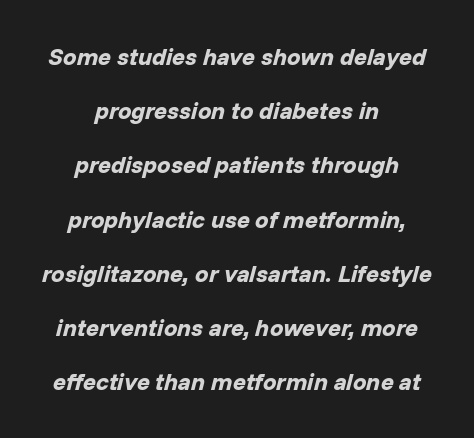
Q: Is the text bold? A: Yes.
Q: Is the text italic (slanted)? A: Yes, it leans right by about 14 degrees.
Q: Is the text underlined? A: No.
Q: How is the paragraph aligned? A: Centered.
Q: Is the spacing between letters normal or unusually wide? A: Normal.
Q: Is the spacing between lines tight, normal or loose? A: Loose.
